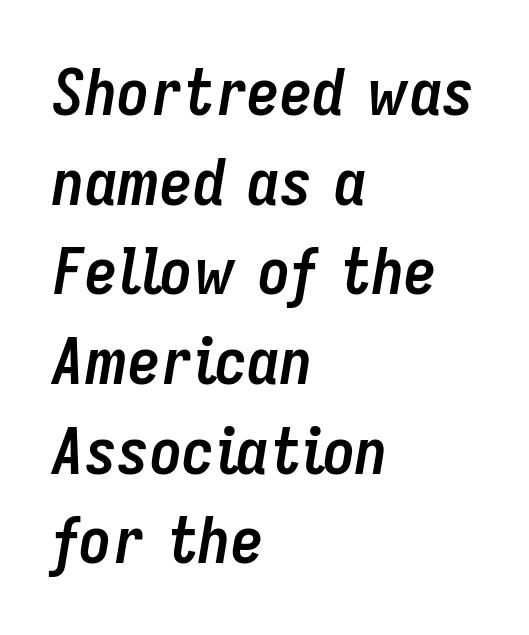
The image shows 65 px semibold, condensed type, italic (leaning right); set left-aligned, normal line spacing (1.38x), normal letter spacing, not underlined; low stroke contrast and a medium x-height.
